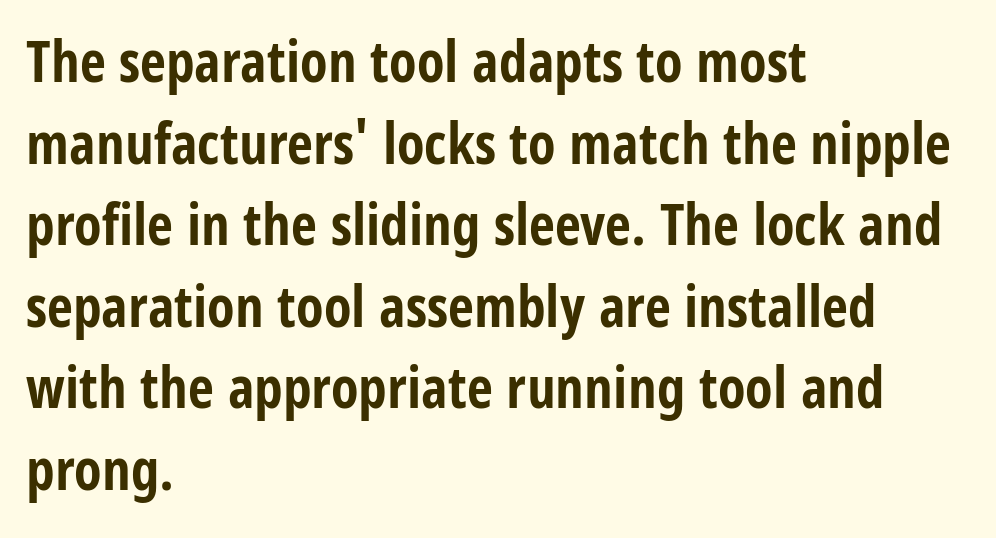
The image shows 57 px bold, condensed sans-serif type, upright; set left-aligned, normal line spacing (1.43x), normal letter spacing, not underlined; low stroke contrast and a large x-height.
